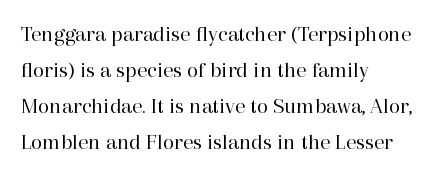
Q: Is the text bold? A: No.
Q: Is the text italic (slanted)? A: No, it is upright.
Q: Is the text underlined? A: No.
Q: How is the paragraph aligned? A: Left-aligned.
Q: Is the spacing between letters normal or unusually wide? A: Normal.
Q: Is the spacing between lines tight, normal or loose? A: Normal.
